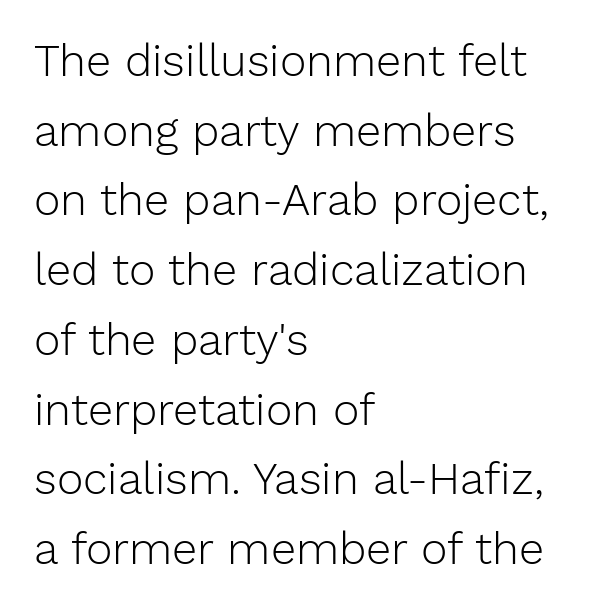
The image shows 45 px light sans-serif type, upright; set left-aligned, normal line spacing (1.55x), normal letter spacing, not underlined; low stroke contrast and a medium x-height.
